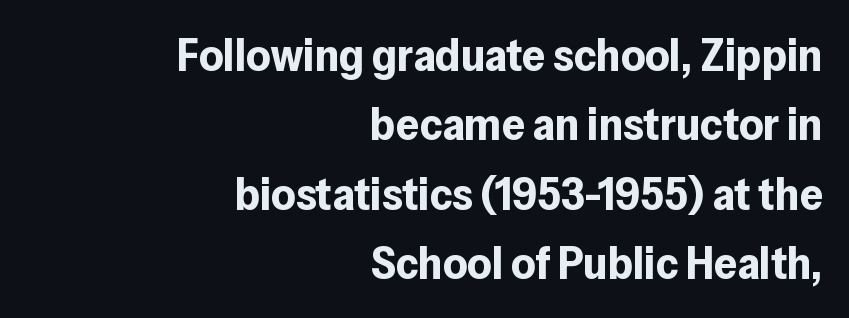
{"serif": "no", "italic": "no", "bold": "yes", "weight": "bold", "width": "normal", "stroke_contrast": "low", "x_height": "medium", "monospaced": "no", "underline": "no", "align": "right", "line_spacing": "normal", "line_spacing_ratio": 1.51, "letter_spacing": "normal", "letter_spacing_em": 0.0, "glyph_px": 46}
